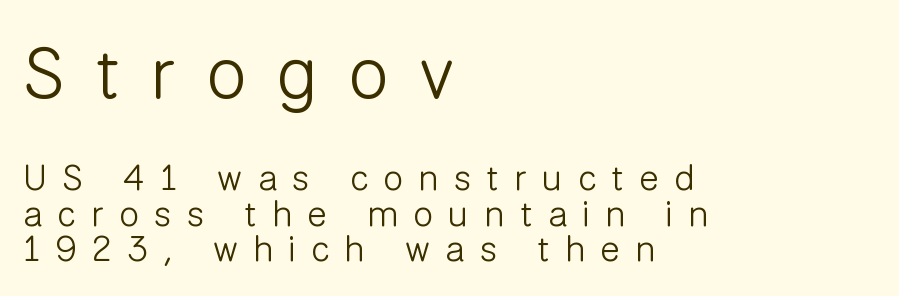
The image shows 72 px light sans-serif type, upright; set left-aligned, tight line spacing (0.99x), unusually wide letter spacing (+0.43 em), not underlined; the first (top) block is 2.0x larger; low stroke contrast and a medium x-height.
